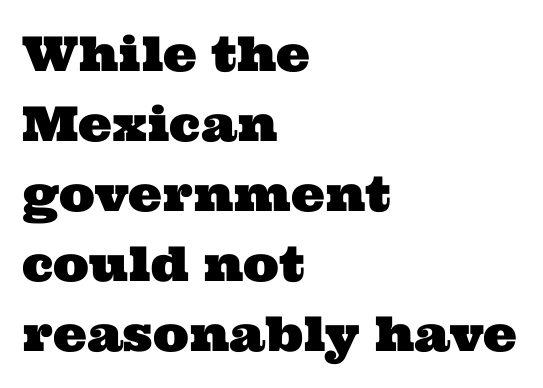
Summary of vertical rhythm: regular, with standard interline spacing. Are there feet on the stems? There are — it's a serif. Looks like regular typesetting: each glyph gets only the width it needs. This rendering uses left alignment, leaving the right contour irregular.
